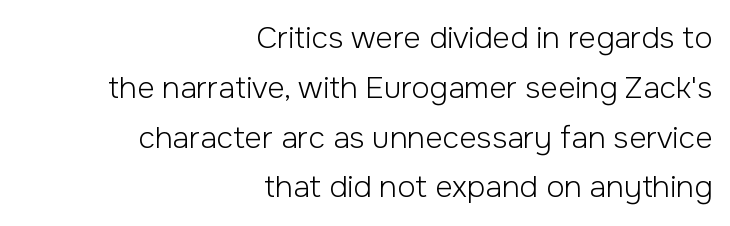
{"serif": "no", "italic": "no", "bold": "no", "weight": "light", "width": "normal", "stroke_contrast": "low", "x_height": "medium", "monospaced": "no", "underline": "no", "align": "right", "line_spacing": "normal", "line_spacing_ratio": 1.66, "letter_spacing": "normal", "letter_spacing_em": 0.0, "glyph_px": 30}
